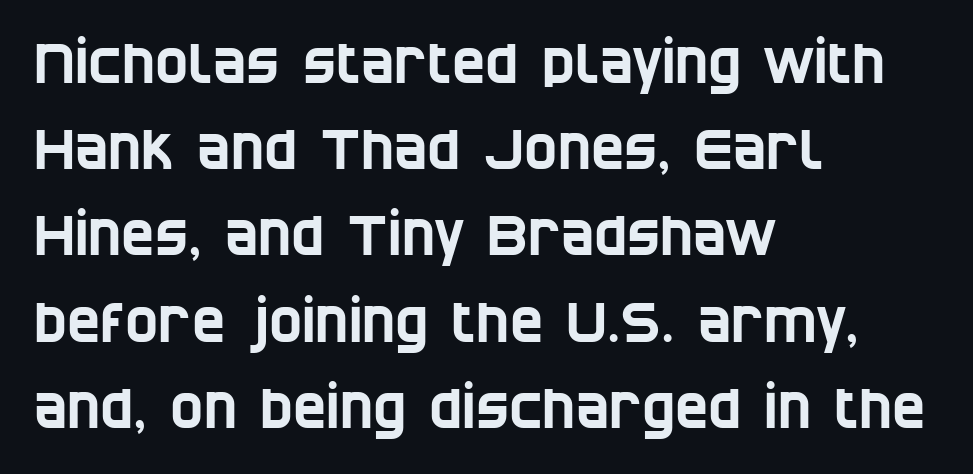
{"serif": "no", "width": "condensed", "stroke_contrast": "low", "x_height": "large", "monospaced": "no", "underline": "no", "align": "left", "line_spacing": "normal", "line_spacing_ratio": 1.54, "letter_spacing": "normal", "letter_spacing_em": 0.0, "glyph_px": 56}
